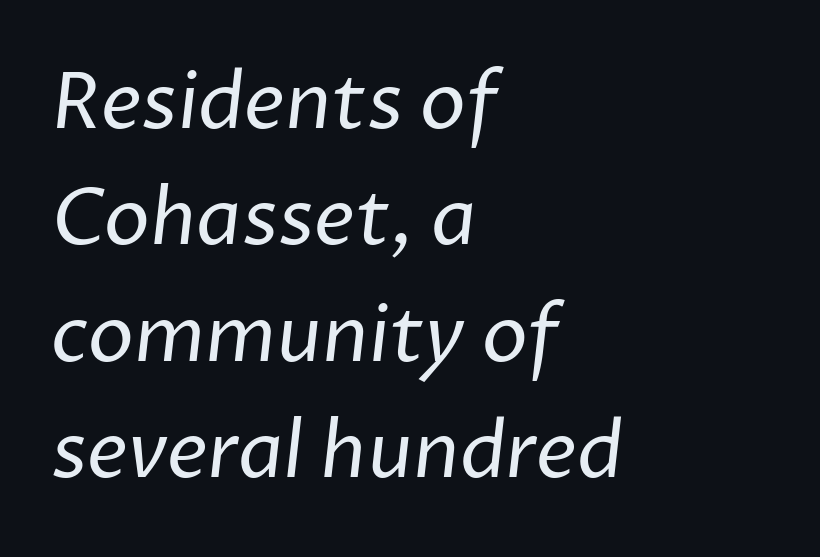
Q: Is the text bold? A: No.
Q: Is the typeface a serif or a sans-serif typeface? A: Sans-serif.
Q: Is the text underlined? A: No.
Q: How is the paragraph aligned? A: Left-aligned.
Q: Is the spacing between letters normal or unusually wide? A: Normal.
Q: Is the spacing between lines tight, normal or loose? A: Normal.
Q: Width (condensed, normal, or wide)? A: Normal.
Q: Stroke contrast? A: Low.
Q: x-height? A: Medium.
Q: Monospaced? A: No.
